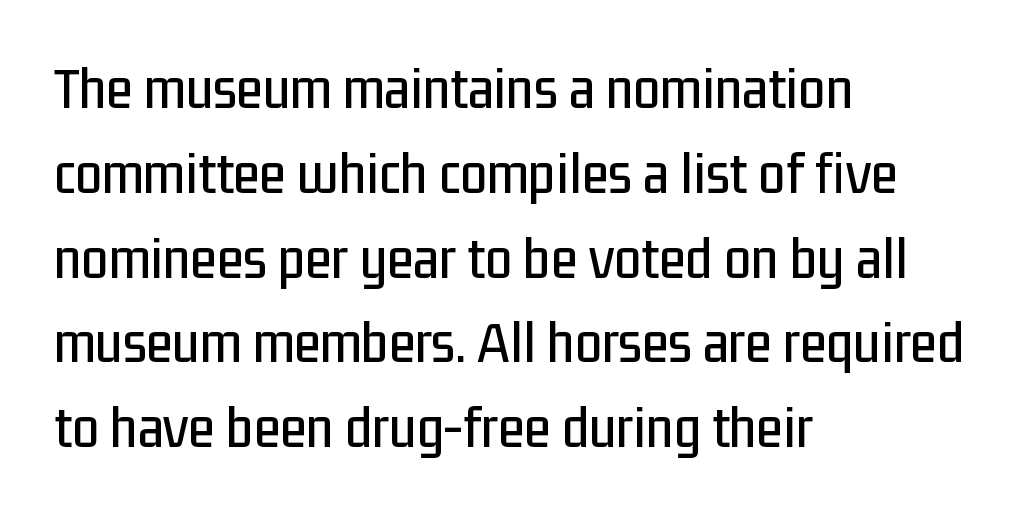
Q: Is the text italic (slanted)? A: No, it is upright.
Q: Is the typeface a serif or a sans-serif typeface? A: Sans-serif.
Q: Is the text underlined? A: No.
Q: How is the paragraph aligned? A: Left-aligned.
Q: Is the spacing between letters normal or unusually wide? A: Normal.
Q: Is the spacing between lines tight, normal or loose? A: Normal.
Q: Width (condensed, normal, or wide)? A: Condensed.
Q: Stroke contrast? A: Low.
Q: x-height? A: Medium.
Q: Monospaced? A: No.
